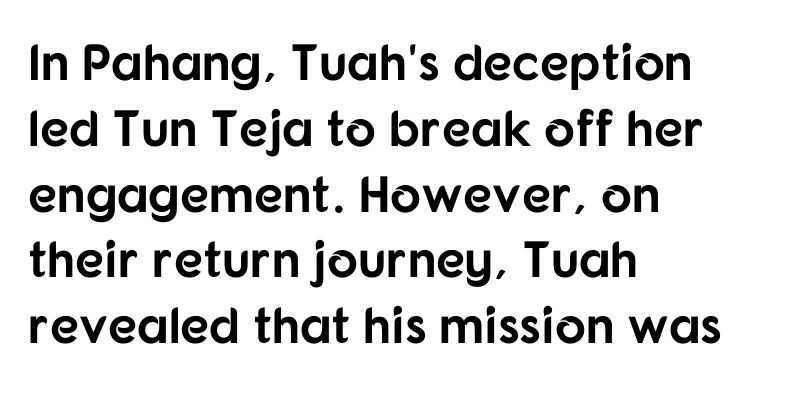
The image shows 51 px bold sans-serif type, upright; set left-aligned, normal line spacing (1.29x), normal letter spacing, not underlined; low stroke contrast and a medium x-height.
